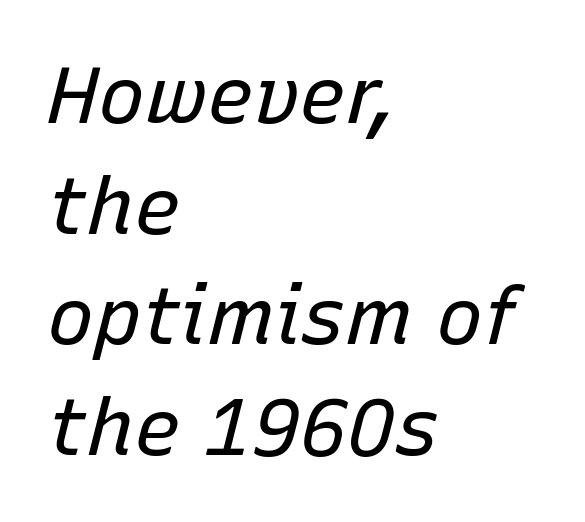
Lines of text with bare space underneath. The leading is moderate, giving the passage an even texture. Between one letter and the next there's only the usual sliver of space. Yep, that's italic — everything's leaning. Caption: face not bold, strokes unweighted. All the whitespace from short lines collects on the right.
